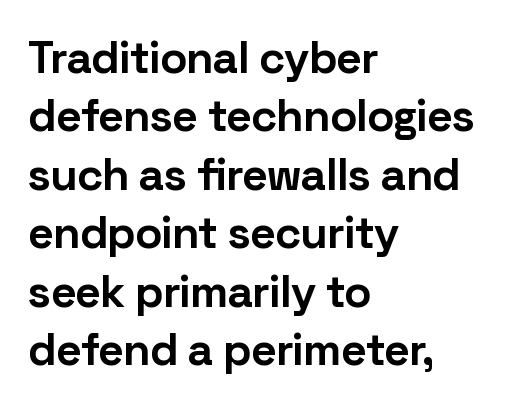
Q: Is the text bold? A: Yes.
Q: Is the text italic (slanted)? A: No, it is upright.
Q: Is the typeface a serif or a sans-serif typeface? A: Sans-serif.
Q: Is the text underlined? A: No.
Q: How is the paragraph aligned? A: Left-aligned.
Q: Is the spacing between letters normal or unusually wide? A: Normal.
Q: Is the spacing between lines tight, normal or loose? A: Normal.
Q: Width (condensed, normal, or wide)? A: Normal.
Q: Stroke contrast? A: Low.
Q: x-height? A: Medium.
Q: Monospaced? A: No.
